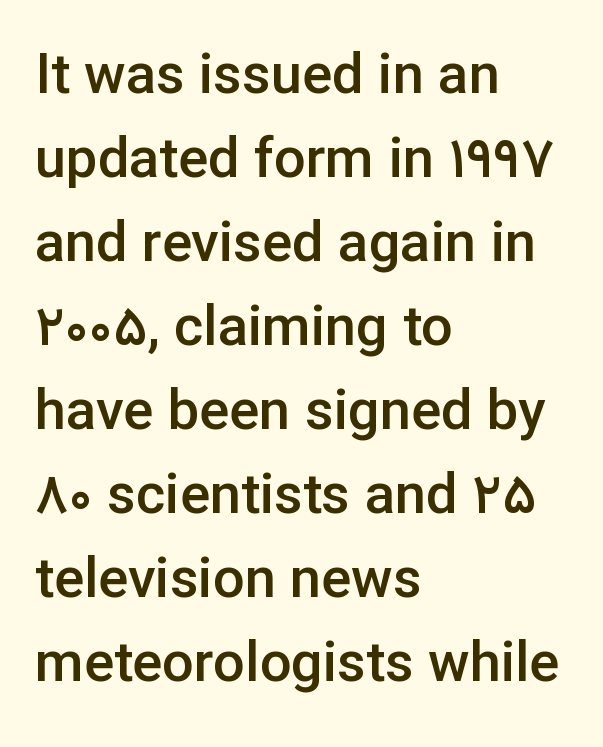
A classic flush-left, rag-right setting is used for this passage. The type family on display is of the sans-serif kind. Normally led — the rows are evenly, conventionally spaced. Each letter keeps its own natural width here, so spacing adapts to shape.
